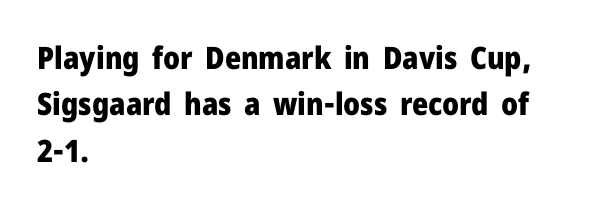
Q: Is the text bold? A: Yes.
Q: Is the text italic (slanted)? A: No, it is upright.
Q: Is the typeface a serif or a sans-serif typeface? A: Sans-serif.
Q: Is the text underlined? A: No.
Q: How is the paragraph aligned? A: Left-aligned.
Q: Is the spacing between letters normal or unusually wide? A: Normal.
Q: Is the spacing between lines tight, normal or loose? A: Normal.
Q: Width (condensed, normal, or wide)? A: Normal.
Q: Stroke contrast? A: Low.
Q: x-height? A: Medium.
Q: Monospaced? A: No.
